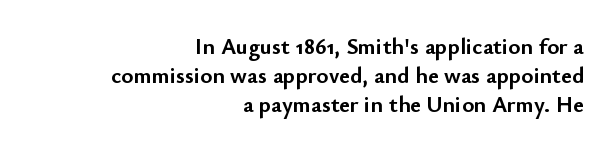
Q: Is the text bold? A: Yes.
Q: Is the text italic (slanted)? A: No, it is upright.
Q: Is the text underlined? A: No.
Q: How is the paragraph aligned? A: Right-aligned.
Q: Is the spacing between letters normal or unusually wide? A: Normal.
Q: Is the spacing between lines tight, normal or loose? A: Normal.
